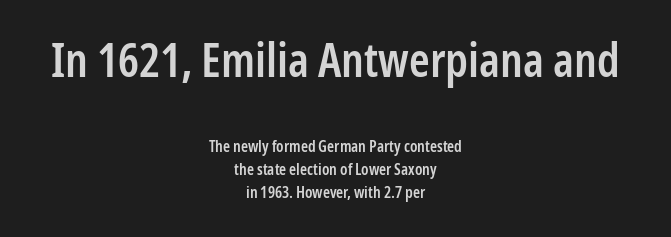
Q: Is the text bold? A: Semi-bold.
Q: Is the text italic (slanted)? A: No, it is upright.
Q: Is the typeface a serif or a sans-serif typeface? A: Sans-serif.
Q: Is the text underlined? A: No.
Q: How is the paragraph aligned? A: Centered.
Q: Is the spacing between letters normal or unusually wide? A: Normal.
Q: Is the spacing between lines tight, normal or loose? A: Normal.
Q: Which block of text is set in a larger size, the first (top) or the second (bottom)? A: The first (top) one.
Q: Width (condensed, normal, or wide)? A: Condensed.
Q: Stroke contrast? A: Low.
Q: x-height? A: Medium.
Q: Monospaced? A: No.
